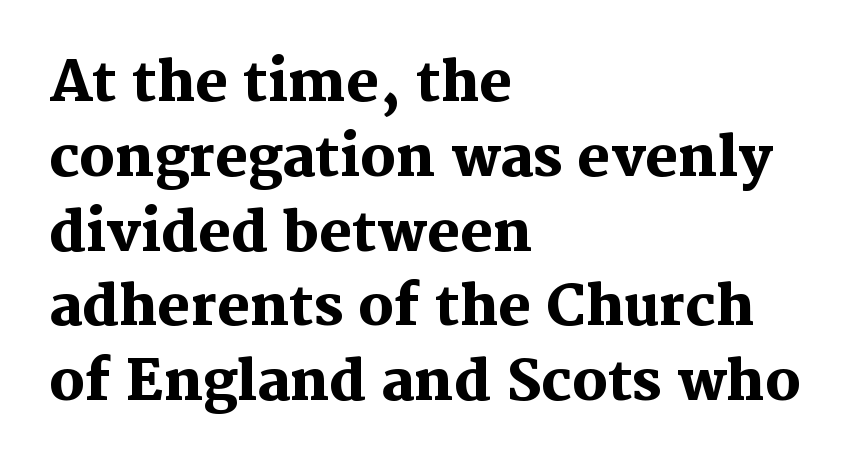
The image shows 55 px heavy serif type, upright; set left-aligned, normal line spacing (1.36x), normal letter spacing, not underlined; medium stroke contrast and a medium x-height.
